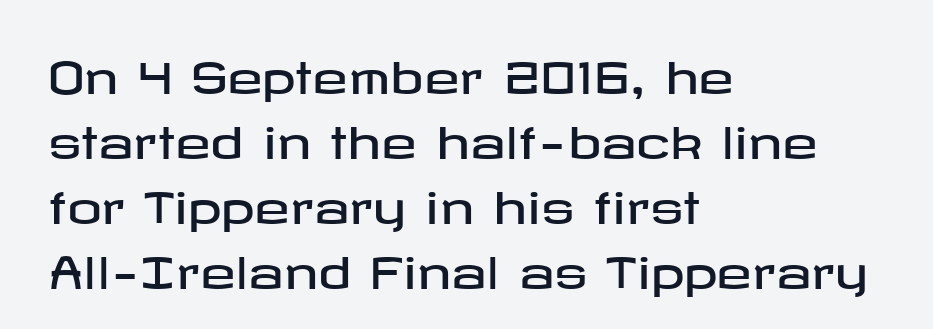
Q: Is the text italic (slanted)? A: No, it is upright.
Q: Is the typeface a serif or a sans-serif typeface? A: Sans-serif.
Q: Is the text underlined? A: No.
Q: How is the paragraph aligned? A: Left-aligned.
Q: Is the spacing between letters normal or unusually wide? A: Normal.
Q: Is the spacing between lines tight, normal or loose? A: Normal.
Q: Width (condensed, normal, or wide)? A: Wide.
Q: Stroke contrast? A: Low.
Q: x-height? A: Medium.
